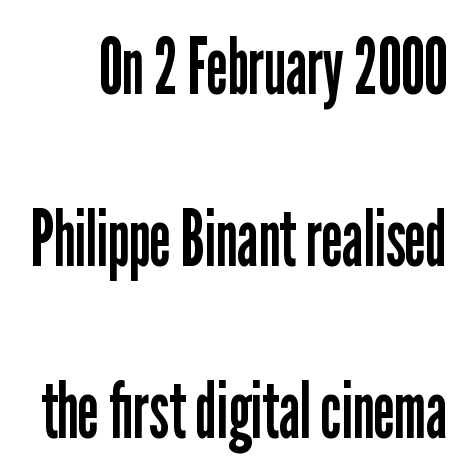
The image shows 79 px regular-weight, condensed sans-serif type, upright; set loose line spacing (2.18x), normal letter spacing, not underlined; low stroke contrast and a medium x-height.
